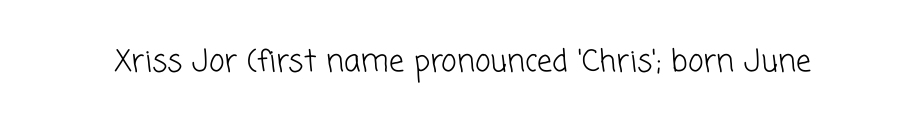
The image shows 30 px light sans-serif type; set normal letter spacing, not underlined; low stroke contrast and a medium x-height.
